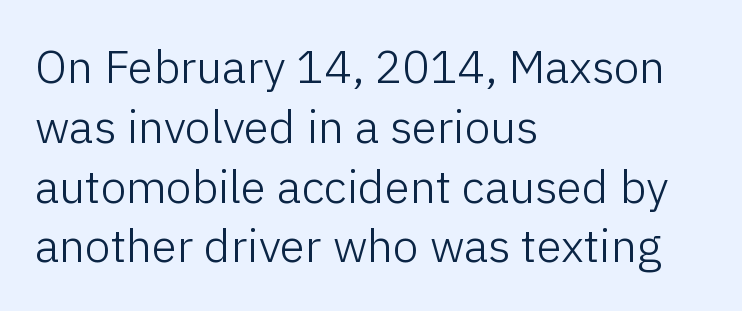
This rendering features lettering with no underline. The block of text has a typical density, with ordinary space between rows. You could call the tracking neutral — neither tight nor loose. The typesetter chose a ragged-right arrangement here. This reads as an unemphasized weight, regular at the heaviest.
